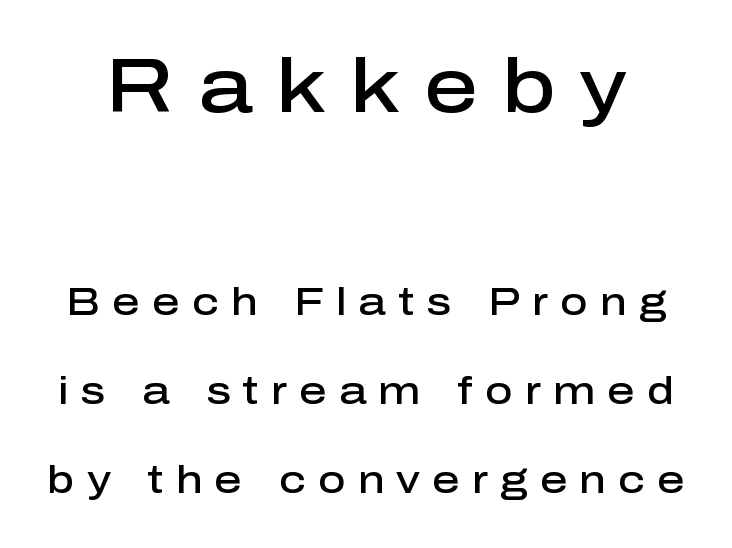
Letterform terminals end flat and unadorned throughout the passage. The face used here is rendered with a markedly widened letterfit. This is roman type, the default non-slanted kind. Successive baselines arrive slowly, with a big drop between each.
